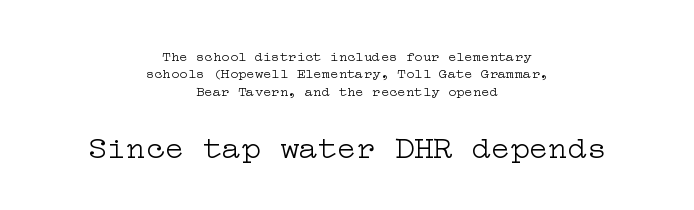
{"serif": "yes", "italic": "no", "bold": "no", "weight": "light", "width": "wide", "stroke_contrast": "low", "x_height": "medium", "underline": "no", "align": "center", "line_spacing_ratio": 1.24, "letter_spacing": "normal", "letter_spacing_em": 0.0, "larger_block": "second", "size_ratio": 2.29, "glyph_px": 32}
